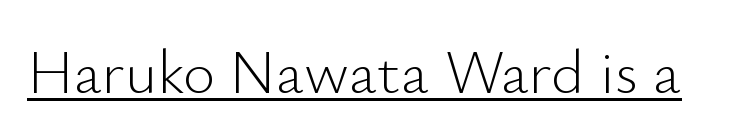
Q: Is the text bold? A: No.
Q: Is the text italic (slanted)? A: No, it is upright.
Q: Is the typeface a serif or a sans-serif typeface? A: Sans-serif.
Q: Is the text underlined? A: Yes.
Q: Is the spacing between letters normal or unusually wide? A: Normal.
Q: Width (condensed, normal, or wide)? A: Normal.
Q: Stroke contrast? A: Low.
Q: x-height? A: Small.
Q: Monospaced? A: No.
